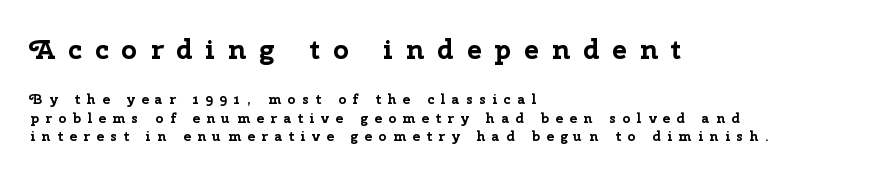
{"serif": "no", "italic": "no", "bold": "yes", "weight": "bold", "width": "normal", "stroke_contrast": "low", "x_height": "medium", "monospaced": "no", "underline": "no", "align": "left", "line_spacing": "normal", "line_spacing_ratio": 1.32, "letter_spacing": "wide", "letter_spacing_em": 0.46, "larger_block": "first", "size_ratio": 2.0, "glyph_px": 28}
